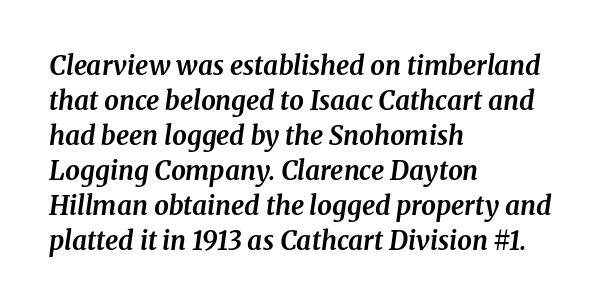
{"italic": "yes", "lean": "right", "slant_degrees": 8, "bold": "yes", "underline": "no", "align": "left", "line_spacing": "normal", "line_spacing_ratio": 1.35, "letter_spacing": "normal", "letter_spacing_em": 0.0, "glyph_px": 26}
